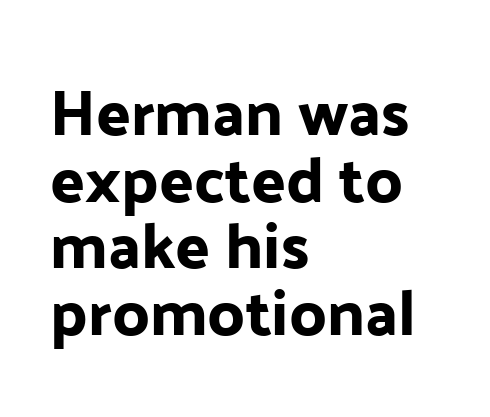
Q: Is the text italic (slanted)? A: No, it is upright.
Q: Is the typeface a serif or a sans-serif typeface? A: Sans-serif.
Q: Is the text underlined? A: No.
Q: How is the paragraph aligned? A: Left-aligned.
Q: Is the spacing between letters normal or unusually wide? A: Normal.
Q: Is the spacing between lines tight, normal or loose? A: Tight.
Q: Width (condensed, normal, or wide)? A: Normal.
Q: Stroke contrast? A: Low.
Q: x-height? A: Medium.
Q: Monospaced? A: No.
